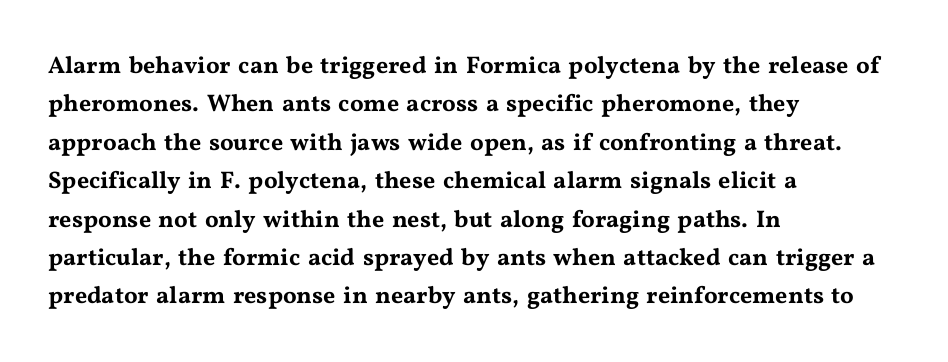
Q: Is the text italic (slanted)? A: No, it is upright.
Q: Is the text underlined? A: No.
Q: How is the paragraph aligned? A: Left-aligned.
Q: Is the spacing between letters normal or unusually wide? A: Normal.
Q: Is the spacing between lines tight, normal or loose? A: Normal.
